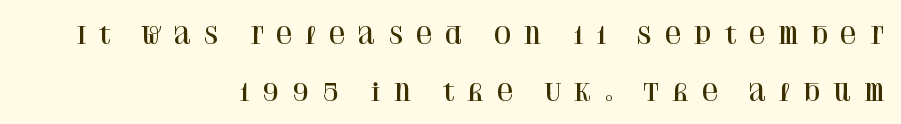
{"italic": "no", "underline": "no", "align": "right", "line_spacing": "loose", "line_spacing_ratio": 2.46, "letter_spacing": "wide", "letter_spacing_em": 0.48, "glyph_px": 23}
